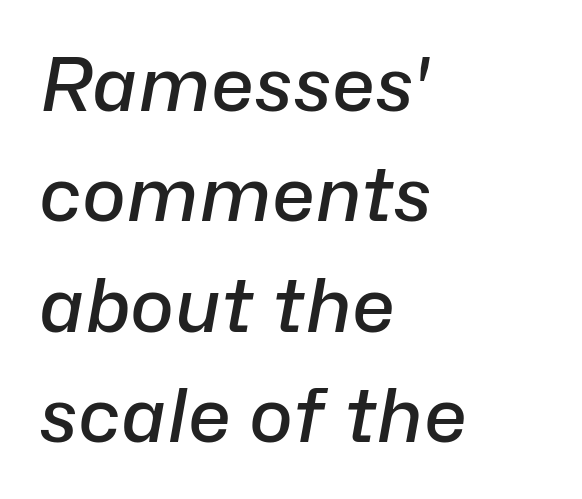
Q: Is the text bold? A: Semi-bold.
Q: Is the text italic (slanted)? A: Yes, it leans right by about 10 degrees.
Q: Is the text underlined? A: No.
Q: How is the paragraph aligned? A: Left-aligned.
Q: Is the spacing between letters normal or unusually wide? A: Normal.
Q: Is the spacing between lines tight, normal or loose? A: Normal.
Q: Width (condensed, normal, or wide)? A: Normal.
Q: Stroke contrast? A: Low.
Q: x-height? A: Medium.
Q: Monospaced? A: No.
